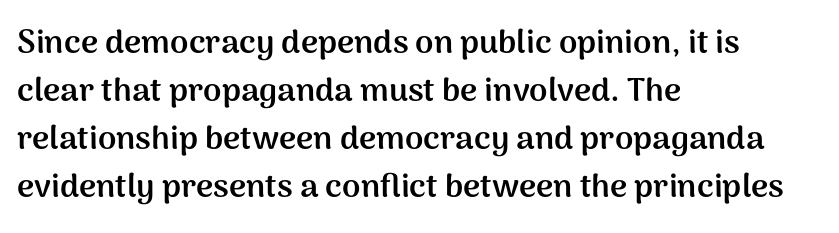
Caption: bold face, heavy strokes. Is the letter spacing exaggerated? No — it looks like the ordinary default. The axis of the letterforms is exactly vertical. Honestly, the row spacing looks completely unremarkable. Just letters on the line, the space beneath them empty. Is this a fixed-width face? No — the glyphs have proportional, varying widths.
